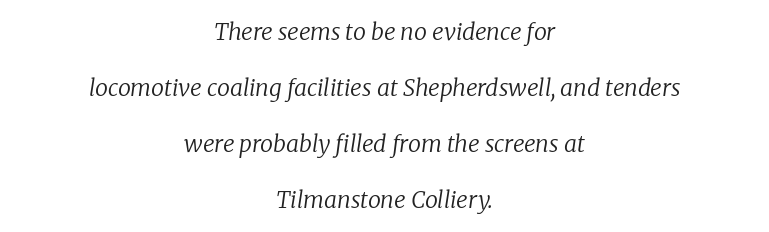
Q: Is the text bold? A: No.
Q: Is the text italic (slanted)? A: Yes, it leans right by about 8 degrees.
Q: Is the text underlined? A: No.
Q: How is the paragraph aligned? A: Centered.
Q: Is the spacing between letters normal or unusually wide? A: Normal.
Q: Is the spacing between lines tight, normal or loose? A: Loose.
